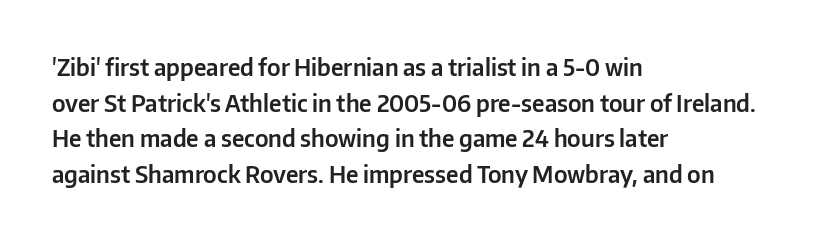
Every row of glyphs begins at an identical x-position on the left. The passage shown has conventional tracking throughout. A typesetter would mark this as roman, not italic. Letters rest on an invisible, unmarked baseline. In terms of leading, this rendering sits right in the middle.
